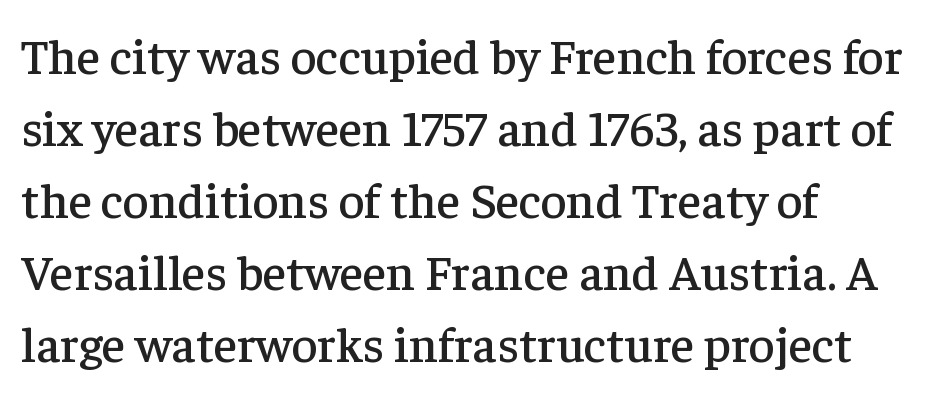
Q: Is the text italic (slanted)? A: No, it is upright.
Q: Is the typeface a serif or a sans-serif typeface? A: Serif.
Q: Is the text underlined? A: No.
Q: How is the paragraph aligned? A: Left-aligned.
Q: Is the spacing between letters normal or unusually wide? A: Normal.
Q: Is the spacing between lines tight, normal or loose? A: Normal.
Q: Width (condensed, normal, or wide)? A: Normal.
Q: Stroke contrast? A: Low.
Q: x-height? A: Medium.
Q: Monospaced? A: No.
